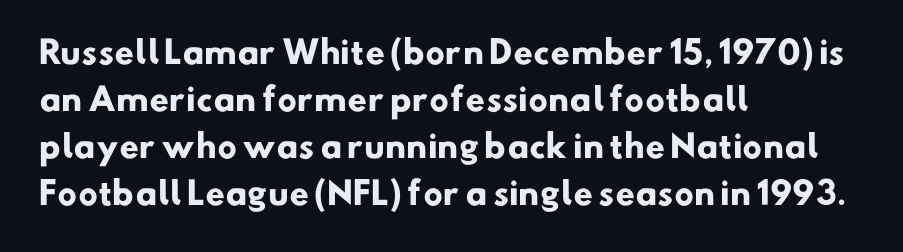
{"serif": "no", "bold": "yes", "weight": "heavy", "width": "normal", "stroke_contrast": "low", "x_height": "small", "monospaced": "no", "underline": "no", "align": "left", "line_spacing": "normal", "line_spacing_ratio": 1.52, "letter_spacing": "normal", "letter_spacing_em": 0.0, "glyph_px": 31}
